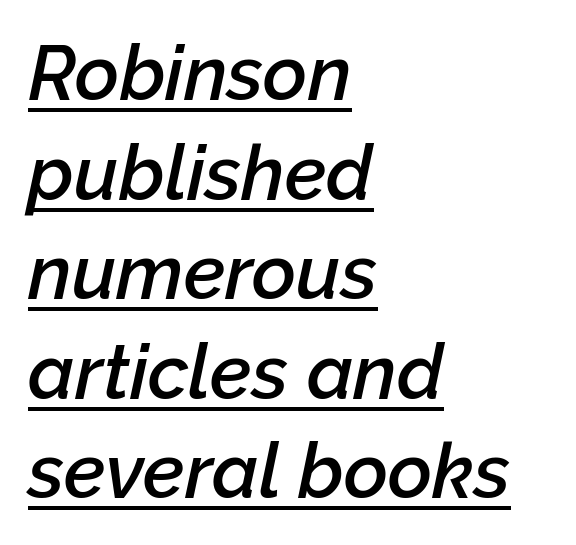
The image shows 76 px semibold type, italic (leaning right); set left-aligned, normal line spacing (1.31x), normal letter spacing, underlined; low stroke contrast and a medium x-height.
